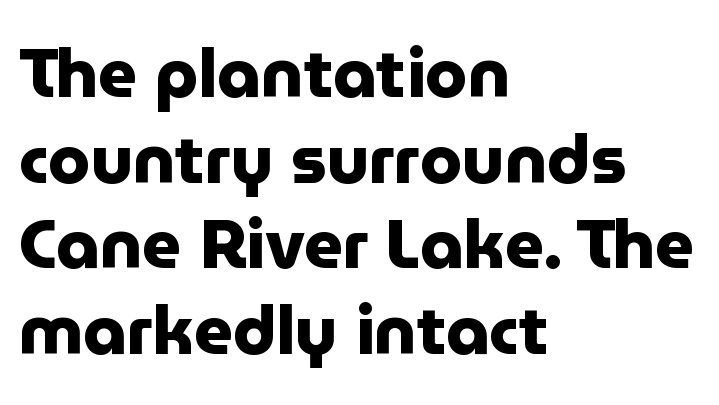
The space directly below the letters is spotless. The typography opts for an upright posture over an oblique one. Which margin do the lines hug? The left one — the right edge is uneven. The face used here is a sans, in the tradition of grotesques and geometrics. Between one letter and the next there's only the usual sliver of space. The face used here is proportionally spaced, like ordinary book or web type.
